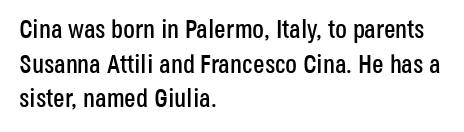
Reading down the block, your eye returns to a fixed left position each line. The line-height multiplier appears to be the usual default. Anything drawn beneath the words? Only blank space. Nope, not italic — everything's standing straight. No extra tracking has been applied to these lines.
